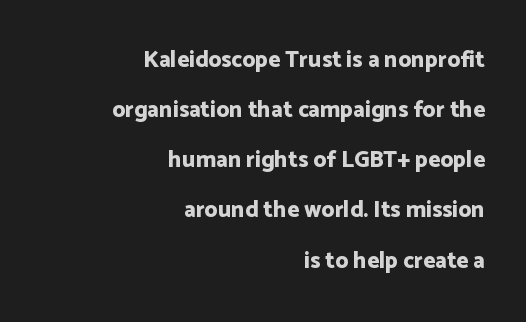
The font's upright variant was chosen for this text. In CSS terms this would be text-align: right. Tracking value appears to be zero — textbook default spacing. The zone under the glyphs is completely vacant.
